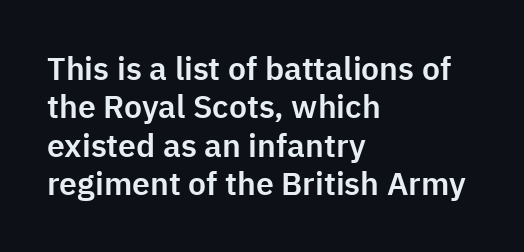
The image shows 32 px sans-serif type, upright; set left-aligned, line spacing 1.2x, normal letter spacing, not underlined; low stroke contrast and a medium x-height.
